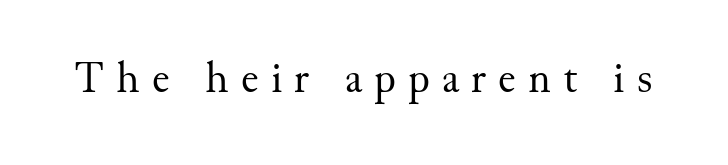
{"serif": "yes", "italic": "no", "bold": "no", "weight": "regular", "width": "normal", "stroke_contrast": "medium", "x_height": "small", "monospaced": "no", "underline": "no", "letter_spacing": "wide", "letter_spacing_em": 0.28, "glyph_px": 44}
